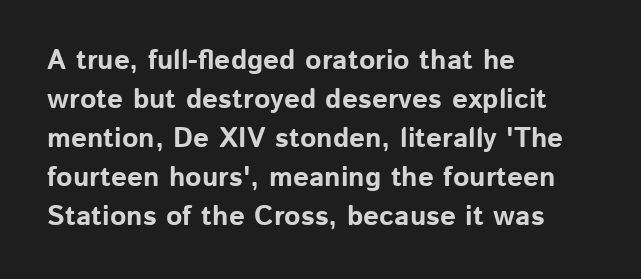
The image shows 28 px bold sans-serif type, upright; set left-aligned, normal line spacing (1.39x), normal letter spacing, not underlined; low stroke contrast and a medium x-height.
